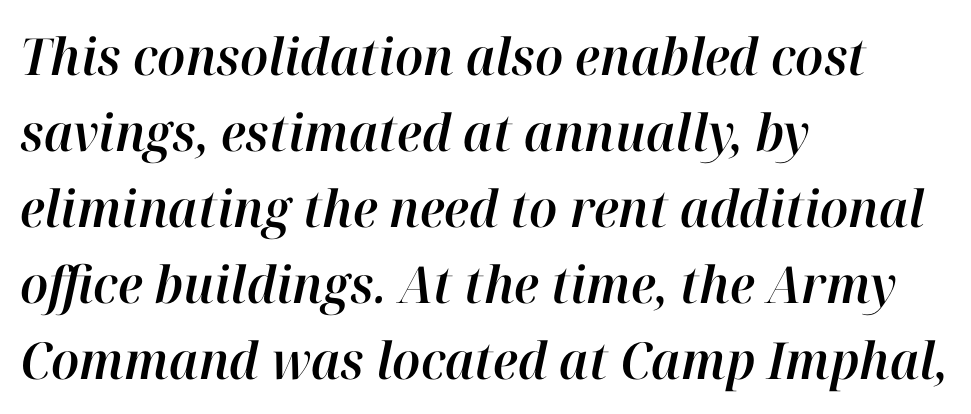
Q: Is the text italic (slanted)? A: Yes, it leans right by about 12 degrees.
Q: Is the text underlined? A: No.
Q: How is the paragraph aligned? A: Left-aligned.
Q: Is the spacing between letters normal or unusually wide? A: Normal.
Q: Is the spacing between lines tight, normal or loose? A: Normal.
Q: Width (condensed, normal, or wide)? A: Normal.
Q: Stroke contrast? A: High.
Q: x-height? A: Medium.
Q: Monospaced? A: No.
